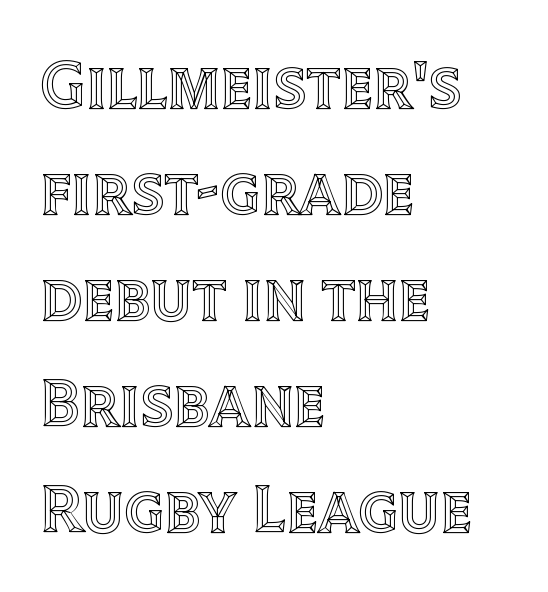
The image shows 68 px text type, upright; set left-aligned, normal line spacing (1.56x), normal letter spacing, not underlined; a large x-height.
